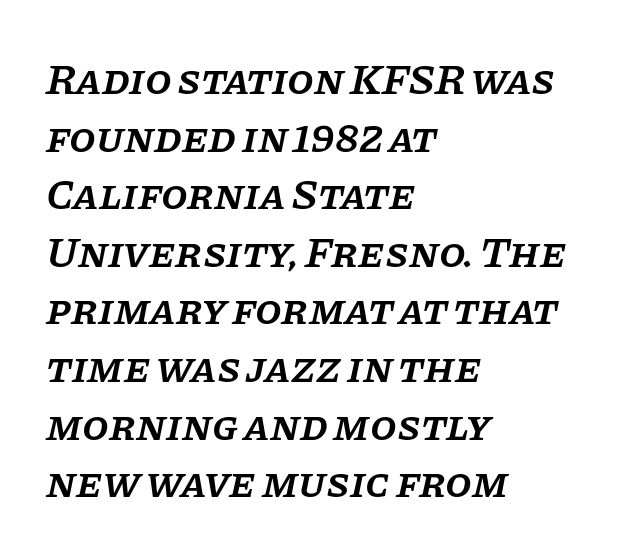
{"serif": "yes", "italic": "yes", "lean": "right", "slant_degrees": 11, "bold": "semi", "weight": "semibold", "width": "normal", "stroke_contrast": "low", "x_height": "large", "monospaced": "no", "underline": "no", "align": "left", "line_spacing": "normal", "line_spacing_ratio": 1.34, "letter_spacing": "normal", "letter_spacing_em": 0.0, "glyph_px": 43}
